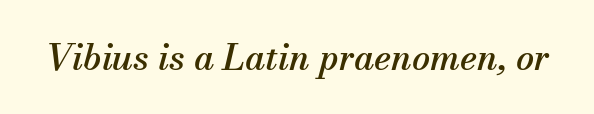
{"serif": "yes", "italic": "yes", "lean": "right", "slant_degrees": 13, "width": "normal", "stroke_contrast": "medium", "x_height": "small", "monospaced": "no", "underline": "no", "letter_spacing": "normal", "letter_spacing_em": 0.0, "glyph_px": 36}
